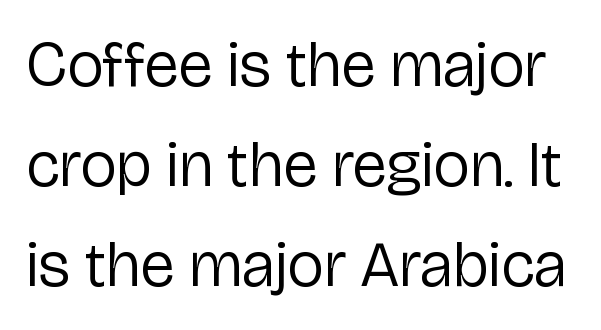
Unlike italic type, these characters show no tilt at all. This rendering employs a face without finishing strokes, i.e., a sans-serif. Students, observe: this is what conventionally led text looks like. Anything drawn beneath the words? Only blank space. Spacing between characters is what you'd get straight out of the box.
